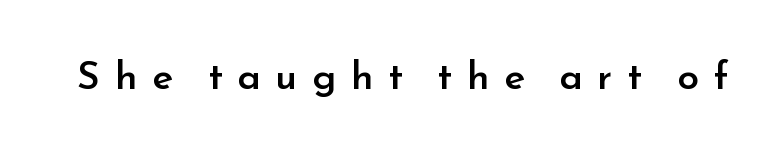
Stroke terminals: plain, sans-serif. Short note: letters widely spaced. Is this a fixed-width face? No — the glyphs have proportional, varying widths. No italicization has been applied; the sample stays upright. Look at the stroke-to-counter ratio: somewhat heavy, a semibold.
